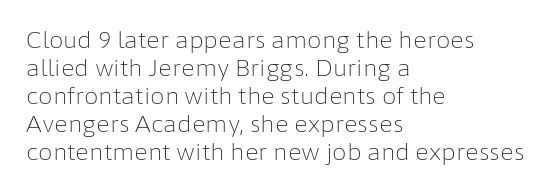
The image shows 23 px text type, upright; set left-aligned, line spacing 1.22x, normal letter spacing, not underlined.
